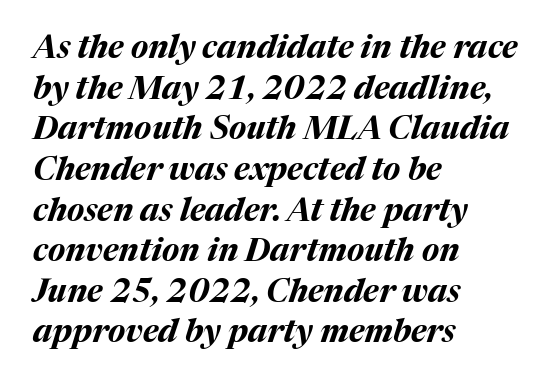
Caption: multi-line text, flush left, ragged right. Would a proofreader flag this as italicized? Yes. Lines of text with bare space underneath. The lines sit at an ordinary, default distance from one another. The rendering uses natural spacing where letterforms have individual widths. Words appear dense and cohesive because spacing is normal.
